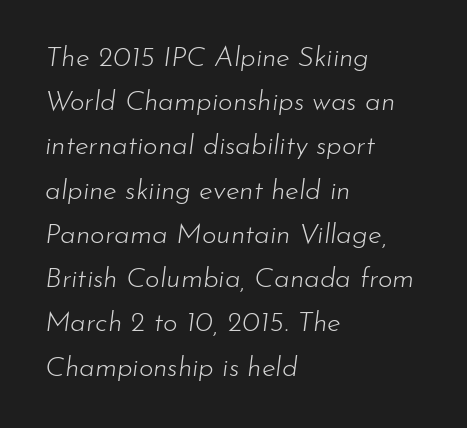
{"italic": "yes", "lean": "right", "slant_degrees": 7, "bold": "no", "weight": "light", "width": "normal", "stroke_contrast": "low", "x_height": "small", "monospaced": "no", "underline": "no", "align": "left", "line_spacing": "normal", "line_spacing_ratio": 1.58, "letter_spacing": "normal", "letter_spacing_em": 0.0, "glyph_px": 28}
